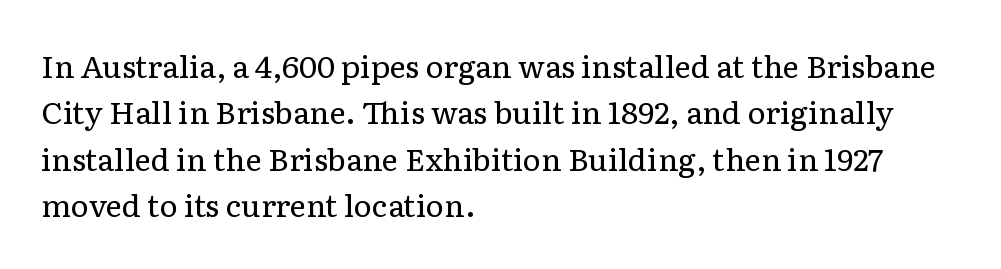
{"serif": "yes", "italic": "no", "bold": "no", "weight": "regular", "width": "normal", "stroke_contrast": "low", "x_height": "medium", "monospaced": "no", "underline": "no", "align": "left", "line_spacing": "normal", "line_spacing_ratio": 1.5, "letter_spacing": "normal", "letter_spacing_em": 0.0, "glyph_px": 31}
